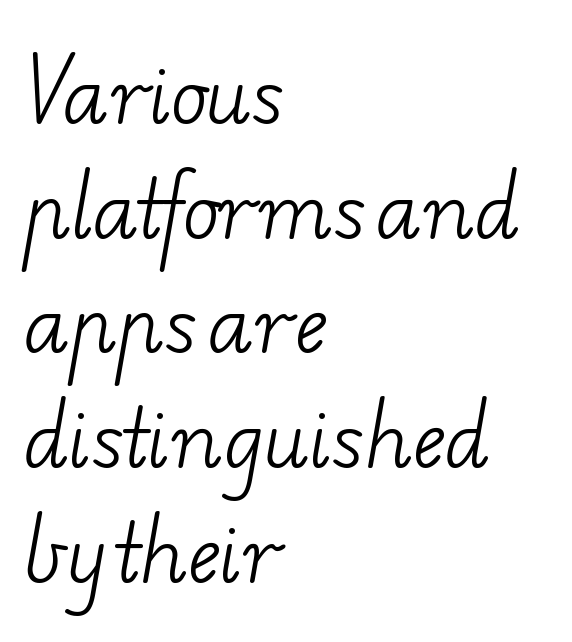
Q: Is the text bold? A: No.
Q: Is the typeface a serif or a sans-serif typeface? A: Serif.
Q: Is the text underlined? A: No.
Q: How is the paragraph aligned? A: Left-aligned.
Q: Is the spacing between letters normal or unusually wide? A: Normal.
Q: Is the spacing between lines tight, normal or loose? A: Normal.
Q: Width (condensed, normal, or wide)? A: Wide.
Q: Stroke contrast? A: Low.
Q: x-height? A: Small.
Q: Monospaced? A: No.
